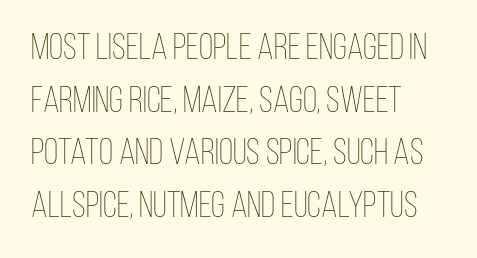
{"italic": "no", "bold": "no", "weight": "thin", "width": "condensed", "stroke_contrast": "low", "x_height": "large", "monospaced": "no", "underline": "no", "align": "left", "line_spacing": "normal", "line_spacing_ratio": 1.42, "letter_spacing": "normal", "letter_spacing_em": 0.0, "glyph_px": 37}
